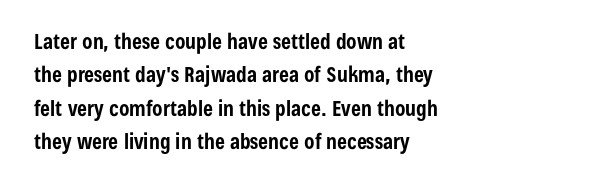
The lines sit at an ordinary, default distance from one another. Bare-footed words on every line. The rendering uses a bold face; every stroke is thick and dark. Posture: upright roman.
